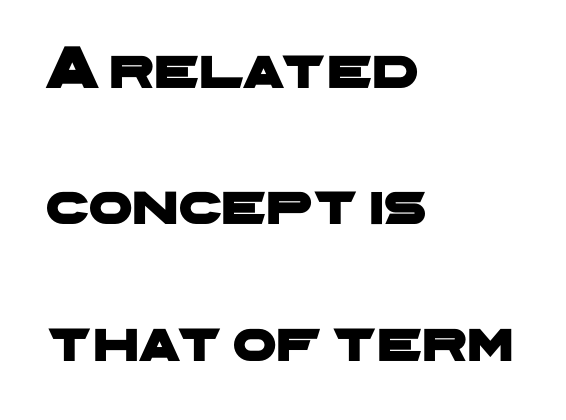
Any mark beneath the type? The region is blank. Does extra space separate the letters? No, they use regular spacing. A typesetter would call this proportional, since set widths differ per character. Horizontal alignment here is leftward, the default for most running prose. Grotesque or geometric, the face here clearly has no serifs.
